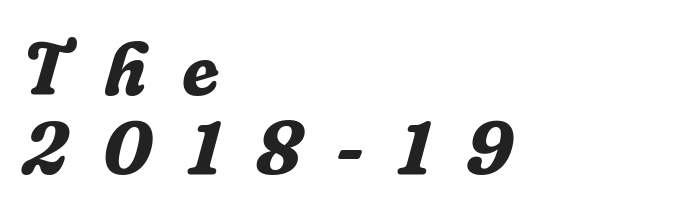
{"serif": "yes", "italic": "yes", "lean": "right", "slant_degrees": 16, "bold": "yes", "weight": "bold", "width": "normal", "stroke_contrast": "low", "x_height": "medium", "monospaced": "no", "underline": "no", "align": "left", "line_spacing": "tight", "line_spacing_ratio": 1.07, "letter_spacing": "wide", "letter_spacing_em": 0.48, "glyph_px": 74}
